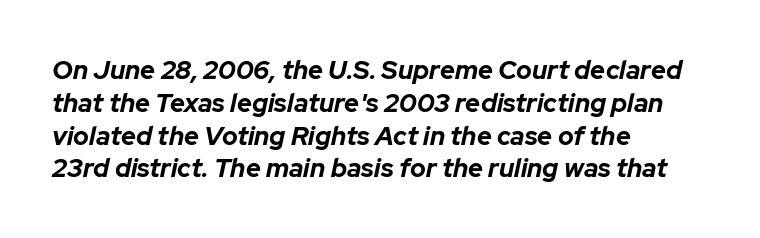
Q: Is the text bold? A: Yes.
Q: Is the text italic (slanted)? A: Yes, it leans right by about 12 degrees.
Q: Is the text underlined? A: No.
Q: How is the paragraph aligned? A: Left-aligned.
Q: Is the spacing between letters normal or unusually wide? A: Normal.
Q: Is the spacing between lines tight, normal or loose? A: Normal.
